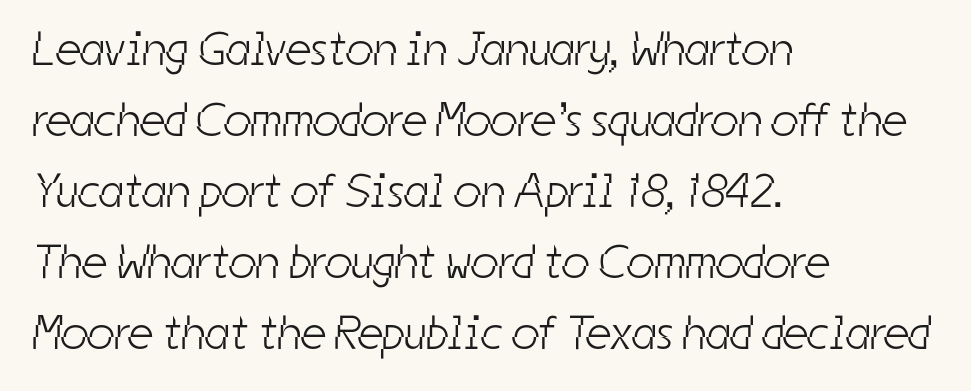
Q: Is the text bold? A: No.
Q: Is the typeface a serif or a sans-serif typeface? A: Sans-serif.
Q: Is the text underlined? A: No.
Q: How is the paragraph aligned? A: Left-aligned.
Q: Is the spacing between letters normal or unusually wide? A: Normal.
Q: Is the spacing between lines tight, normal or loose? A: Normal.
Q: Width (condensed, normal, or wide)? A: Condensed.
Q: Stroke contrast? A: Low.
Q: x-height? A: Medium.
Q: Monospaced? A: No.
